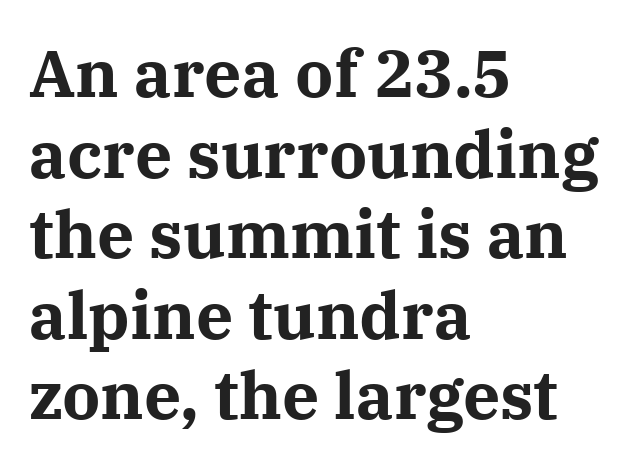
{"serif": "yes", "italic": "no", "bold": "yes", "weight": "bold", "width": "normal", "stroke_contrast": "medium", "x_height": "medium", "monospaced": "no", "underline": "no", "align": "left", "line_spacing_ratio": 1.22, "letter_spacing": "normal", "letter_spacing_em": 0.0, "glyph_px": 66}
